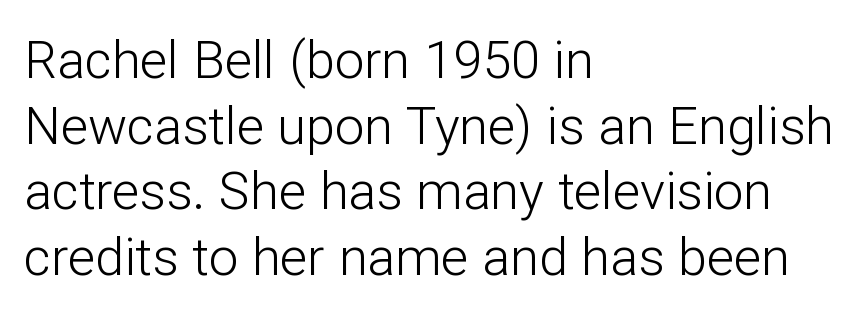
{"serif": "no", "italic": "no", "bold": "no", "weight": "light", "width": "normal", "stroke_contrast": "low", "x_height": "medium", "monospaced": "no", "underline": "no", "align": "left", "line_spacing": "normal", "line_spacing_ratio": 1.26, "letter_spacing": "normal", "letter_spacing_em": 0.0, "glyph_px": 52}
